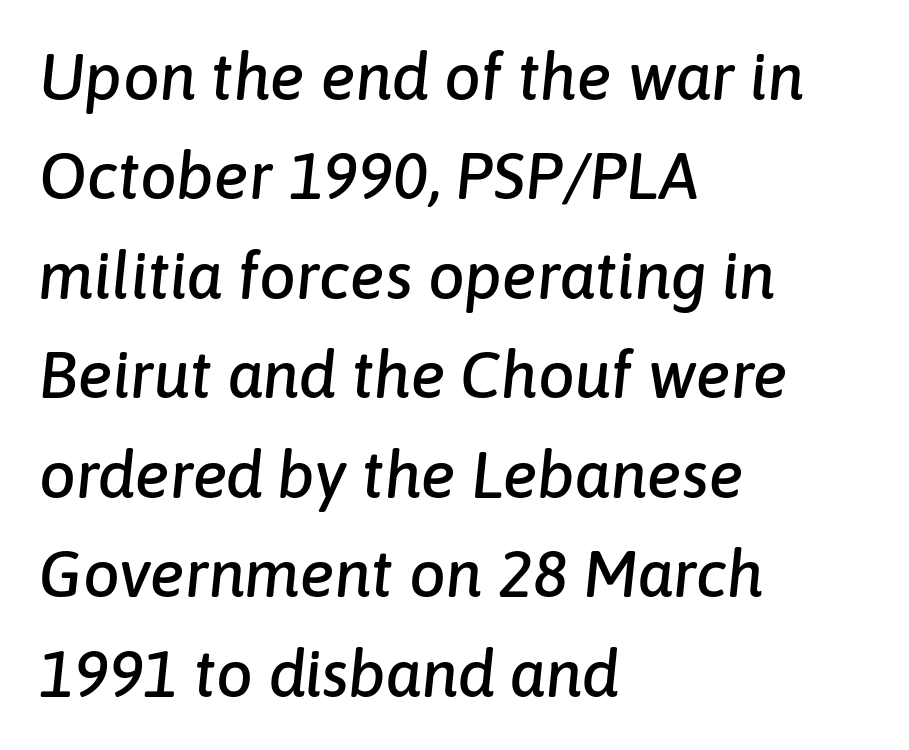
The image shows 65 px text type, italic (leaning right); set left-aligned, normal line spacing (1.53x), normal letter spacing, not underlined; low stroke contrast and a medium x-height.
